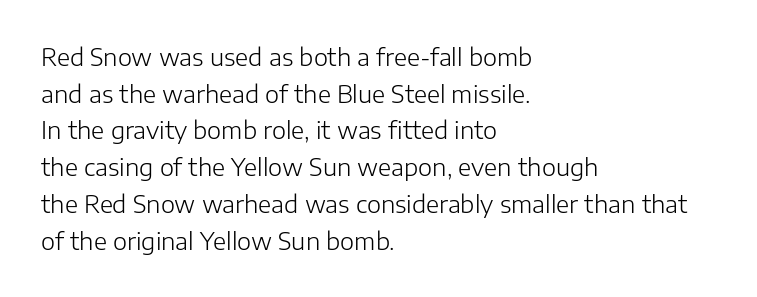
Standard letterfit; no display-style spreading of the glyphs. No chunkiness to these letters — they're not bold. This is roman type, the default non-slanted kind. Does the copy run flush right? No — it runs flush left.
